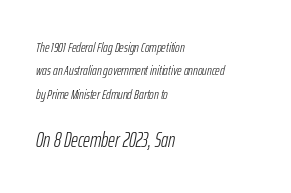
Q: Is the text bold? A: No.
Q: Is the text italic (slanted)? A: Yes, it leans right by about 12 degrees.
Q: Is the text underlined? A: No.
Q: How is the paragraph aligned? A: Left-aligned.
Q: Is the spacing between letters normal or unusually wide? A: Normal.
Q: Is the spacing between lines tight, normal or loose? A: Normal.
Q: Which block of text is set in a larger size, the first (top) or the second (bottom)? A: The second (bottom) one.
